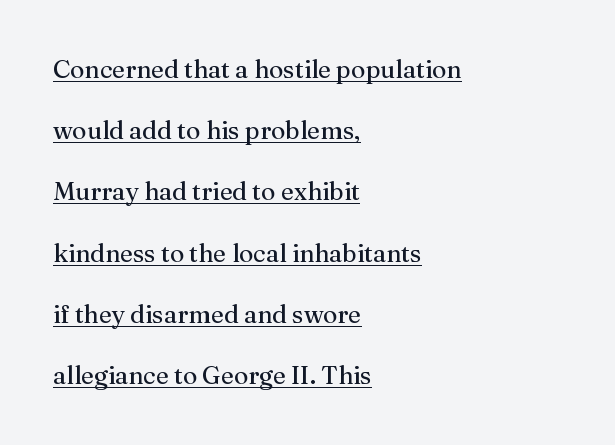
{"italic": "no", "bold": "no", "underline": "yes", "align": "left", "line_spacing": "loose", "line_spacing_ratio": 2.45, "letter_spacing": "normal", "letter_spacing_em": 0.0, "glyph_px": 25}
